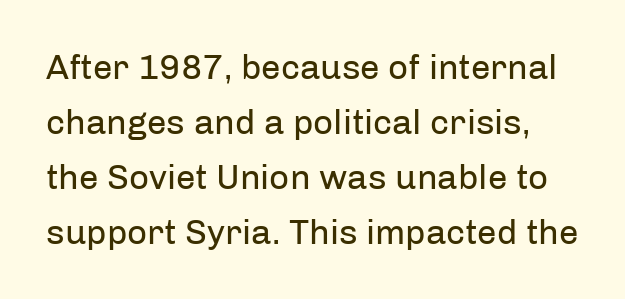
Descender tails drop into unmarked territory. The typesetting does not lean heavy: it is not bold. The leading is moderate, giving the passage an even texture. Default kerning and tracking; the words read as compact shapes. Proportional: the letters do not fall into vertical columns. This sample uses an upright cut, with every glyph sitting square on the baseline.
